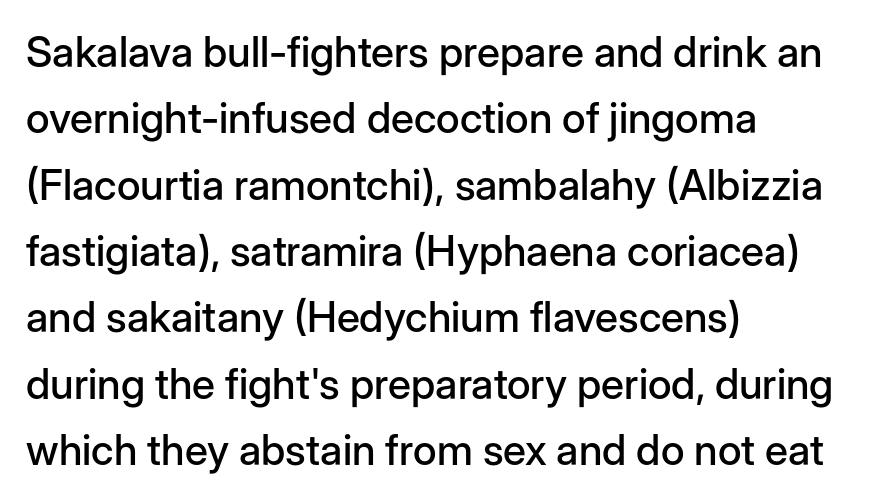
{"serif": "no", "italic": "no", "width": "normal", "stroke_contrast": "low", "x_height": "medium", "monospaced": "no", "underline": "no", "align": "left", "line_spacing": "normal", "line_spacing_ratio": 1.58, "letter_spacing": "normal", "letter_spacing_em": 0.0, "glyph_px": 42}
